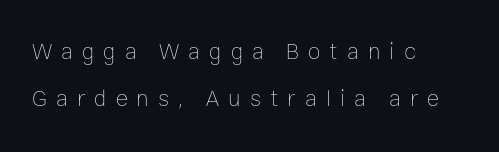
{"italic": "no", "bold": "no", "underline": "no", "align": "left", "line_spacing": "loose", "line_spacing_ratio": 2.04, "letter_spacing": "wide", "letter_spacing_em": 0.39, "glyph_px": 23}
